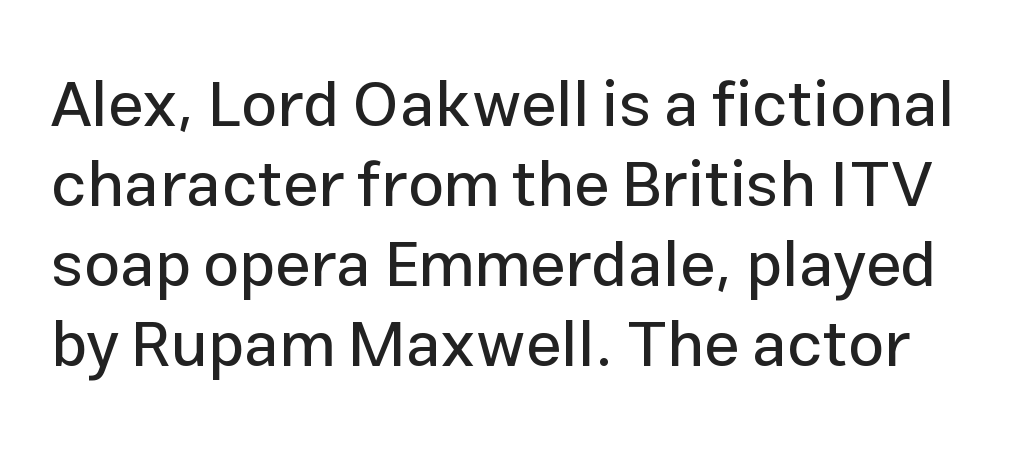
{"serif": "no", "italic": "no", "width": "normal", "stroke_contrast": "low", "x_height": "medium", "monospaced": "no", "underline": "no", "line_spacing": "normal", "line_spacing_ratio": 1.25, "letter_spacing": "normal", "letter_spacing_em": 0.0, "glyph_px": 64}
